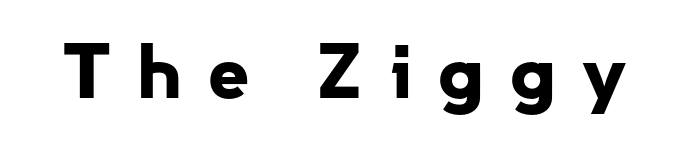
{"serif": "no", "italic": "no", "bold": "yes", "weight": "bold", "width": "normal", "stroke_contrast": "low", "x_height": "small", "monospaced": "no", "underline": "no", "letter_spacing": "wide", "letter_spacing_em": 0.33, "glyph_px": 75}
